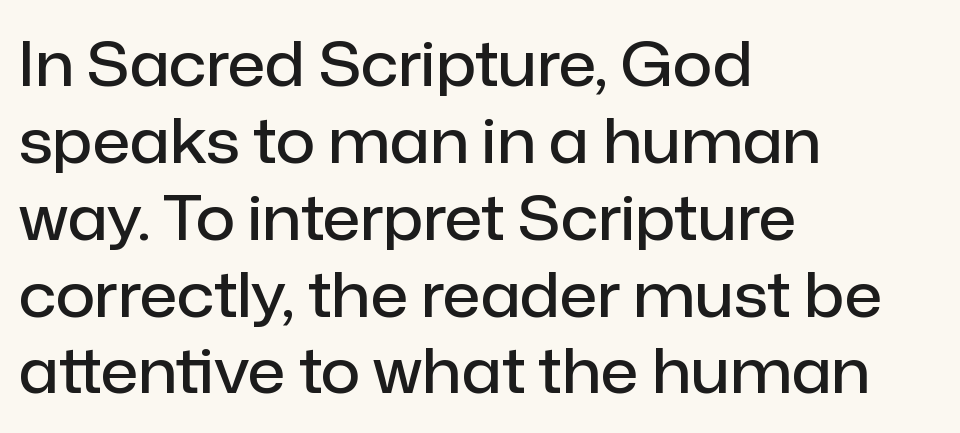
On the weight axis this lands at semibold, roughly 600. The passage shown is typed in a proportional face where columns would drift. The leading is moderate, giving the passage an even texture. The face used here is a sans, in the tradition of grotesques and geometrics. Compared with a centered layout, this one pins lines to the left instead.
